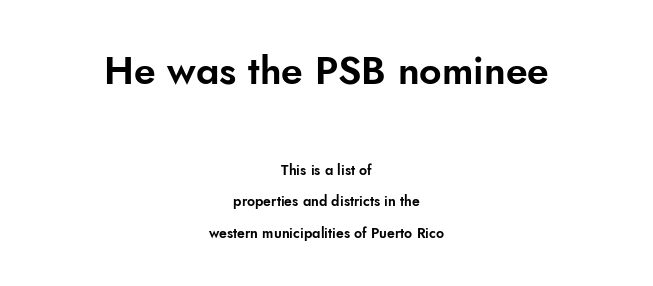
Q: Is the text italic (slanted)? A: No, it is upright.
Q: Is the typeface a serif or a sans-serif typeface? A: Sans-serif.
Q: Is the text underlined? A: No.
Q: How is the paragraph aligned? A: Centered.
Q: Is the spacing between letters normal or unusually wide? A: Normal.
Q: Is the spacing between lines tight, normal or loose? A: Loose.
Q: Which block of text is set in a larger size, the first (top) or the second (bottom)? A: The first (top) one.
Q: Width (condensed, normal, or wide)? A: Normal.
Q: Stroke contrast? A: Low.
Q: x-height? A: Small.
Q: Monospaced? A: No.
